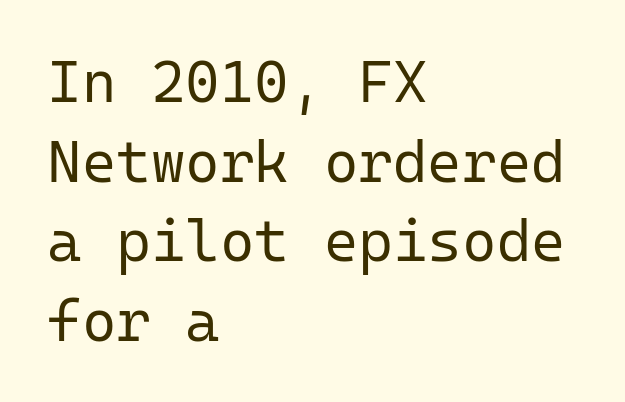
Q: Is the text bold? A: No.
Q: Is the text italic (slanted)? A: No, it is upright.
Q: Is the typeface a serif or a sans-serif typeface? A: Sans-serif.
Q: Is the text underlined? A: No.
Q: How is the paragraph aligned? A: Left-aligned.
Q: Is the spacing between letters normal or unusually wide? A: Normal.
Q: Is the spacing between lines tight, normal or loose? A: Normal.
Q: Width (condensed, normal, or wide)? A: Normal.
Q: Stroke contrast? A: Low.
Q: x-height? A: Medium.
Q: Monospaced? A: Yes.
